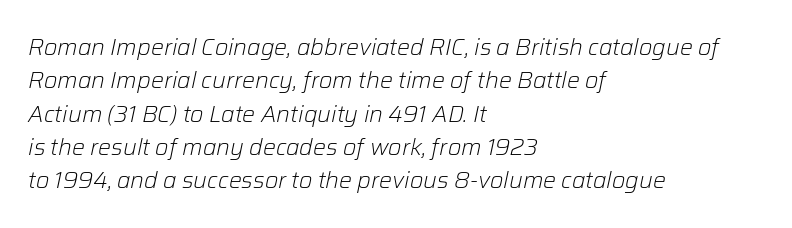
The image shows 23 px text type, italic (leaning right); set left-aligned, normal line spacing (1.45x), normal letter spacing, not underlined.
